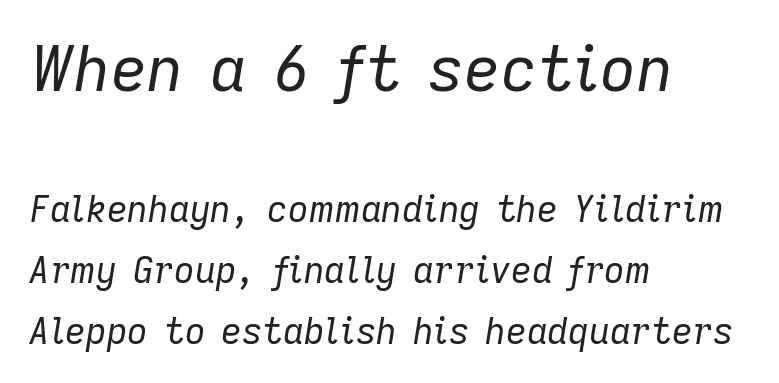
Q: Is the text bold? A: No.
Q: Is the text italic (slanted)? A: Yes, it leans right by about 9 degrees.
Q: Is the text underlined? A: No.
Q: How is the paragraph aligned? A: Left-aligned.
Q: Is the spacing between letters normal or unusually wide? A: Normal.
Q: Is the spacing between lines tight, normal or loose? A: Normal.
Q: Which block of text is set in a larger size, the first (top) or the second (bottom)? A: The first (top) one.
Q: Width (condensed, normal, or wide)? A: Normal.
Q: Stroke contrast? A: Low.
Q: x-height? A: Medium.
Q: Monospaced? A: No.
